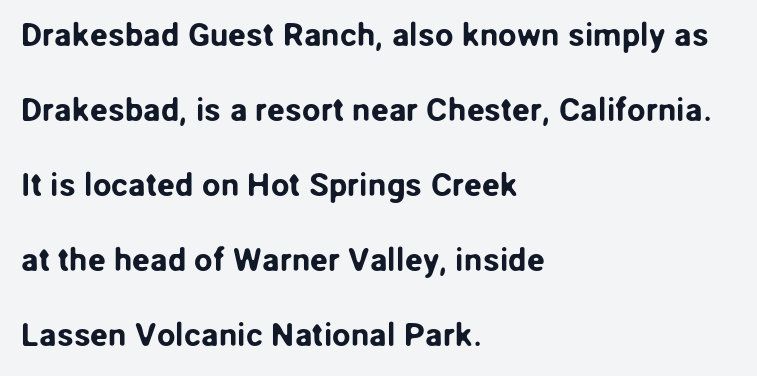
A typesetter would call this proportional, since set widths differ per character. A typesetter would label this face a sans. Is the block centered? No — it sits flush against the left margin. This sample uses plain, unmodified letter spacing. The specimen omits any rule beneath the text block's lines.
